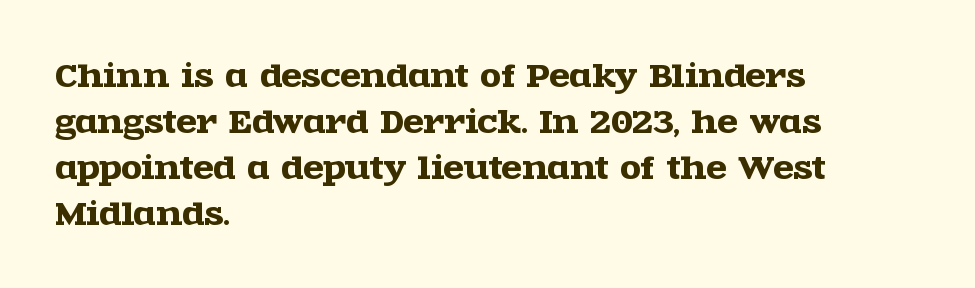
A roman cut, with each character standing at attention. The passage shown has conventional tracking throughout. Descenders hang freely into open space. The paragraph has a hard left edge and a soft right edge. Does the leading feel generous? No, just average.
